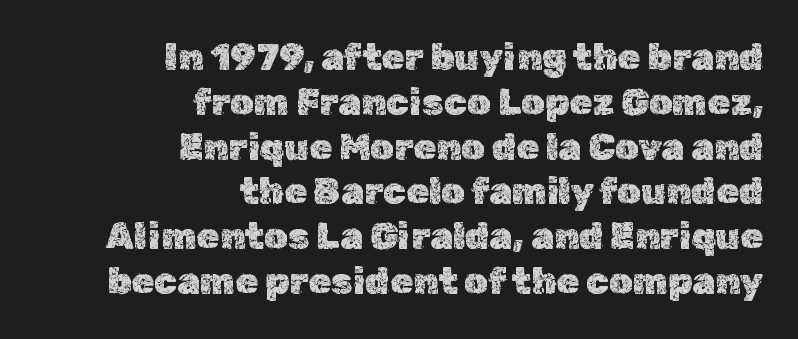
{"italic": "no", "width": "normal", "x_height": "medium", "monospaced": "no", "underline": "no", "align": "right", "line_spacing_ratio": 1.21, "letter_spacing": "normal", "letter_spacing_em": 0.0, "glyph_px": 37}
